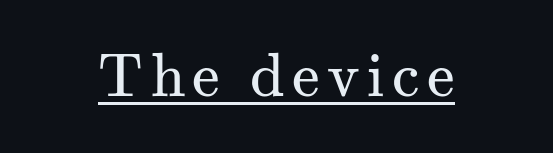
Q: Is the text bold? A: No.
Q: Is the text italic (slanted)? A: No, it is upright.
Q: Is the typeface a serif or a sans-serif typeface? A: Serif.
Q: Is the text underlined? A: Yes.
Q: Width (condensed, normal, or wide)? A: Normal.
Q: Stroke contrast? A: Medium.
Q: x-height? A: Small.
Q: Monospaced? A: No.
